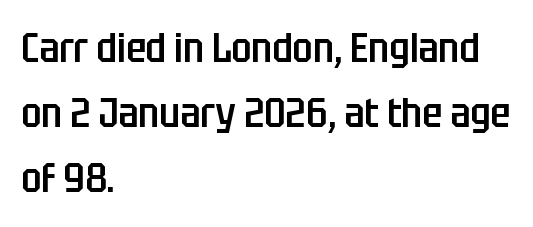
The image shows 41 px semibold, condensed sans-serif type, upright; set left-aligned, normal line spacing (1.59x), normal letter spacing, not underlined; low stroke contrast and a large x-height.
